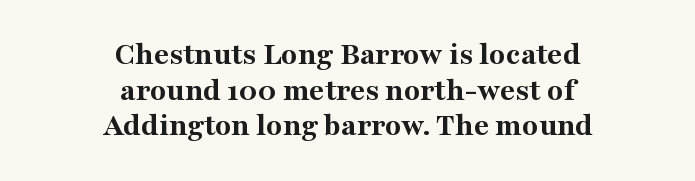
The image shows 33 px bold serif type, upright; set centered, tight line spacing (1.08x), normal letter spacing, not underlined; medium stroke contrast and a medium x-height.
